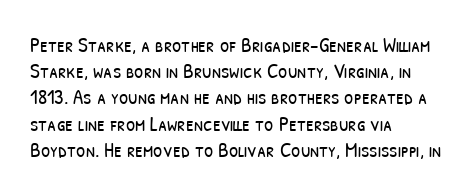
The image shows 21 px text type; set left-aligned, normal line spacing (1.25x), normal letter spacing, not underlined.
